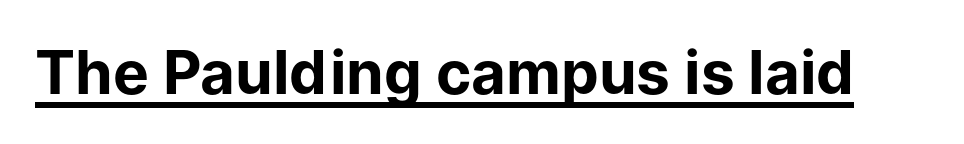
{"serif": "no", "italic": "no", "bold": "yes", "weight": "bold", "width": "normal", "stroke_contrast": "low", "x_height": "medium", "monospaced": "no", "underline": "yes", "letter_spacing": "normal", "letter_spacing_em": 0.0, "glyph_px": 60}
